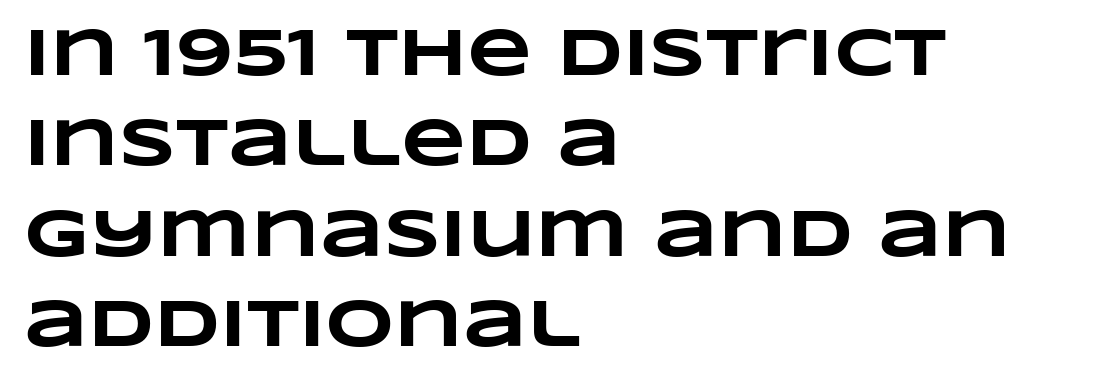
{"bold": "yes", "weight": "heavy", "width": "wide", "stroke_contrast": "low", "x_height": "large", "monospaced": "no", "underline": "no", "align": "left", "line_spacing": "normal", "line_spacing_ratio": 1.35, "letter_spacing": "normal", "letter_spacing_em": 0.0, "glyph_px": 67}
